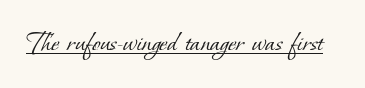
The typeface has the unassuming heft of standard copy or less. The specimen includes a rule beneath the text block's lines. Examine the stroke ends and you'll spot serifs. How are the letters spaced? Ordinarily, with no added tracking. Each letter keeps its own natural width here, so spacing adapts to shape.
